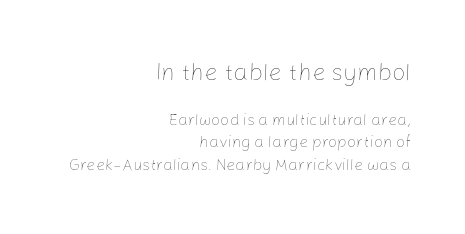
The image shows 24 px text type, upright; set right-aligned, normal line spacing (1.4x), normal letter spacing, not underlined; the first (top) block is 1.5x larger.
